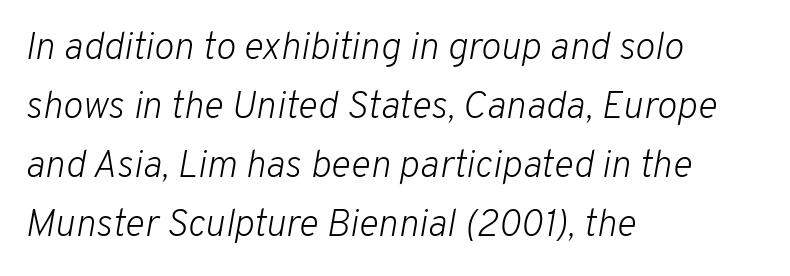
Words float on clear page, feet unadorned. The lines in this sample share a left origin and differ only in where they stop. Letter spacing: default. Line spacing here is normal. Do the characters align in a grid? No, the font is proportional. Is this a heavy cut? Hardly; it is regular or lighter.
